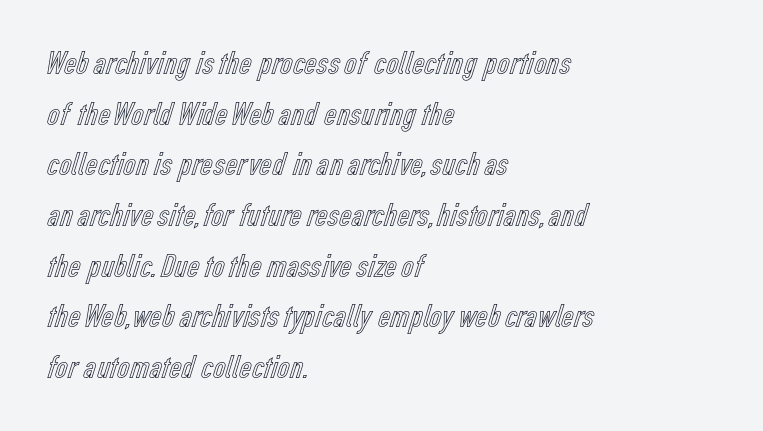
Q: Is the text italic (slanted)? A: Yes.
Q: Is the text underlined? A: No.
Q: How is the paragraph aligned? A: Left-aligned.
Q: Is the spacing between letters normal or unusually wide? A: Normal.
Q: Is the spacing between lines tight, normal or loose? A: Normal.
Q: Width (condensed, normal, or wide)? A: Condensed.
Q: x-height? A: Medium.
Q: Monospaced? A: No.
